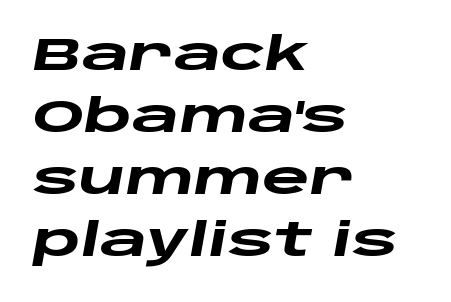
The image shows 46 px heavy, wide type, italic (leaning right); set left-aligned, normal line spacing (1.35x), normal letter spacing, not underlined; low stroke contrast and a large x-height.
